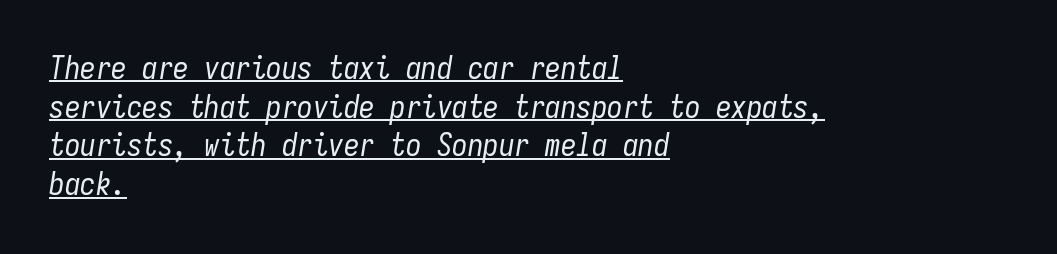
The image shows 31 px regular-weight, condensed type, italic (leaning right), monospaced; set left-aligned, normal line spacing (1.25x), normal letter spacing, underlined; low stroke contrast and a medium x-height.
